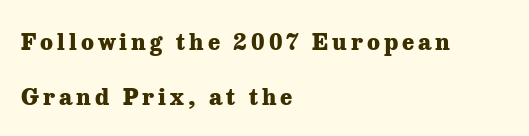
The image shows 23 px bold type, upright; set left-aligned, loose line spacing (2.38x), not underlined.
